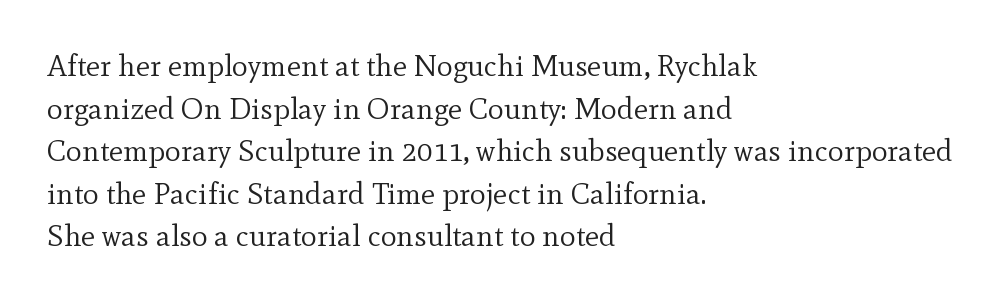
Q: Is the text bold? A: No.
Q: Is the text italic (slanted)? A: No, it is upright.
Q: Is the typeface a serif or a sans-serif typeface? A: Serif.
Q: Is the text underlined? A: No.
Q: How is the paragraph aligned? A: Left-aligned.
Q: Is the spacing between letters normal or unusually wide? A: Normal.
Q: Is the spacing between lines tight, normal or loose? A: Normal.
Q: Width (condensed, normal, or wide)? A: Normal.
Q: x-height? A: Small.
Q: Monospaced? A: No.
